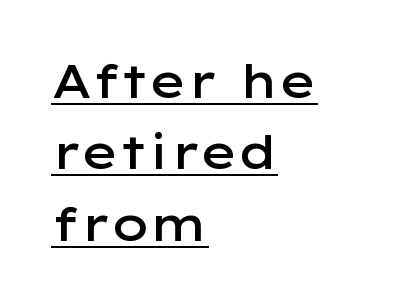
The line texture is even and compact thanks to regular tracking. Italic? Not at all — the glyphs are vertical. Students, observe: this is what conventionally led text looks like. Reading down the block, your eye returns to a fixed left position each line.
